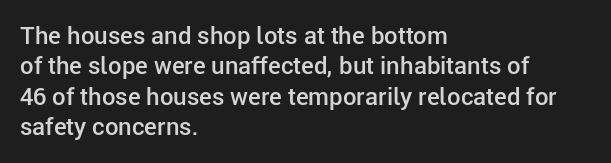
Q: Is the text bold? A: Semi-bold.
Q: Is the text italic (slanted)? A: No, it is upright.
Q: Is the text underlined? A: No.
Q: How is the paragraph aligned? A: Left-aligned.
Q: Is the spacing between letters normal or unusually wide? A: Normal.
Q: Is the spacing between lines tight, normal or loose? A: Normal.
